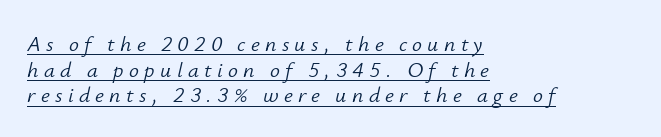
{"italic": "yes", "lean": "right", "slant_degrees": 12, "bold": "no", "underline": "yes", "align": "left", "line_spacing_ratio": 1.17, "letter_spacing": "wide", "letter_spacing_em": 0.24, "glyph_px": 22}
